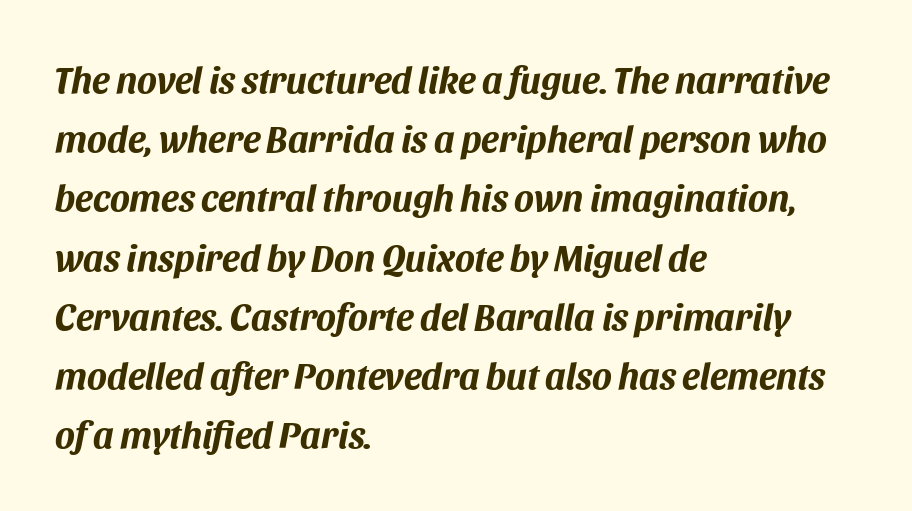
Q: Is the text bold? A: Yes.
Q: Is the text italic (slanted)? A: Yes, it leans right by about 11 degrees.
Q: Is the text underlined? A: No.
Q: How is the paragraph aligned? A: Left-aligned.
Q: Is the spacing between letters normal or unusually wide? A: Normal.
Q: Is the spacing between lines tight, normal or loose? A: Normal.
Q: Width (condensed, normal, or wide)? A: Normal.
Q: Stroke contrast? A: Medium.
Q: x-height? A: Large.
Q: Monospaced? A: No.
